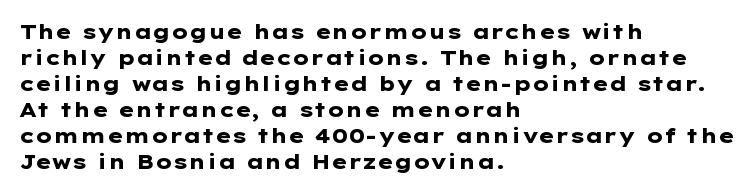
The image shows 20 px bold type, upright; set left-aligned, normal line spacing (1.3x), normal letter spacing, not underlined.
